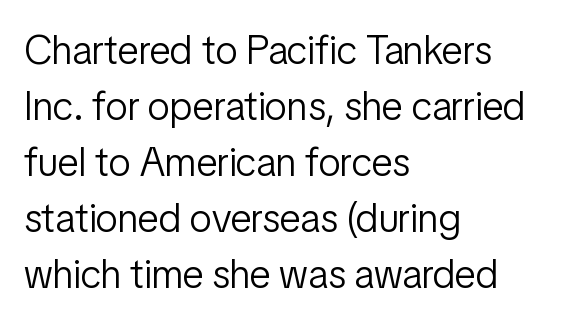
Each new line begins a customary step beneath the previous one. Alignment: flush left. The weight tops out at a normal text grade. In terms of posture, this sample is upright. Font category for this specimen: sans-serif.
